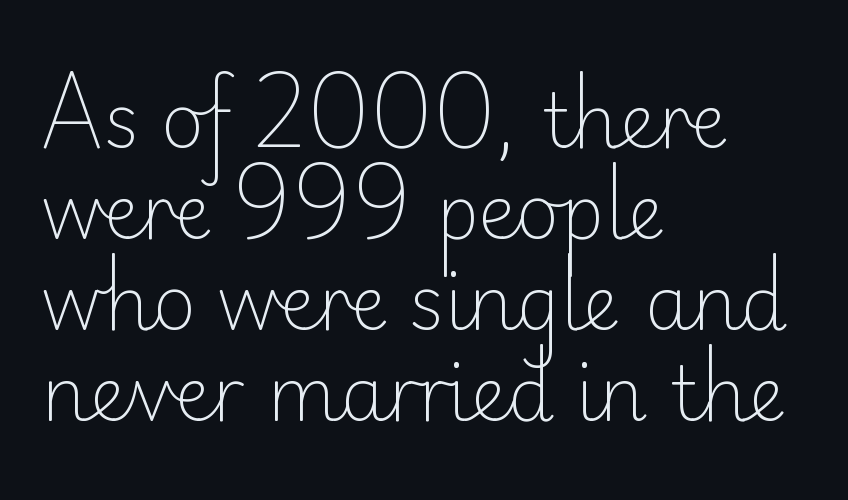
The image shows 74 px light sans-serif type, upright; set left-aligned, line spacing 1.23x, normal letter spacing, not underlined; low stroke contrast and a small x-height.
